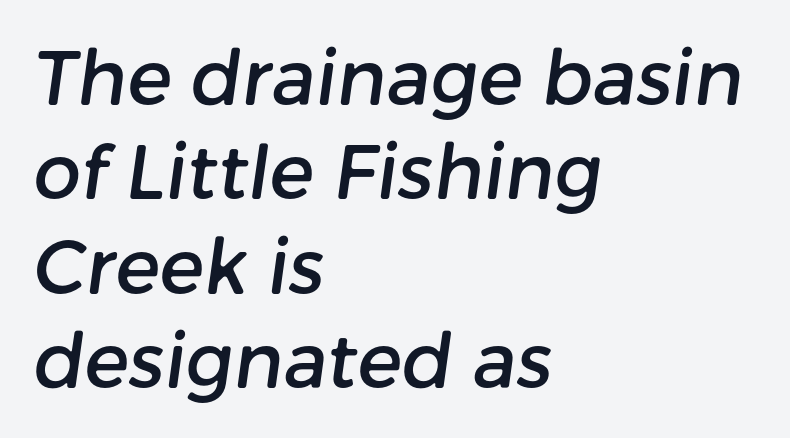
The string is rendered with underlining switched off. If you drew a ruler down the left edge, every line would touch it. Whoever set this chose a conventional vertical rhythm. Observe the absence of serifs on each vertical stroke in this sample. Note the varied advance widths — an 'i' is clearly narrower than an 'm'. Standard letterfit; no display-style spreading of the glyphs.
